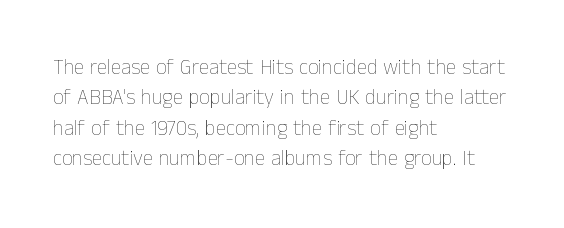
Letter spacing: default. Ink coverage per letter is moderate at most. The rag falls on the right side of this text block. Descenders are the only things crossing below the line. This block has exactly the height ordinary leading produces. This is the regular roman posture of the typeface.
